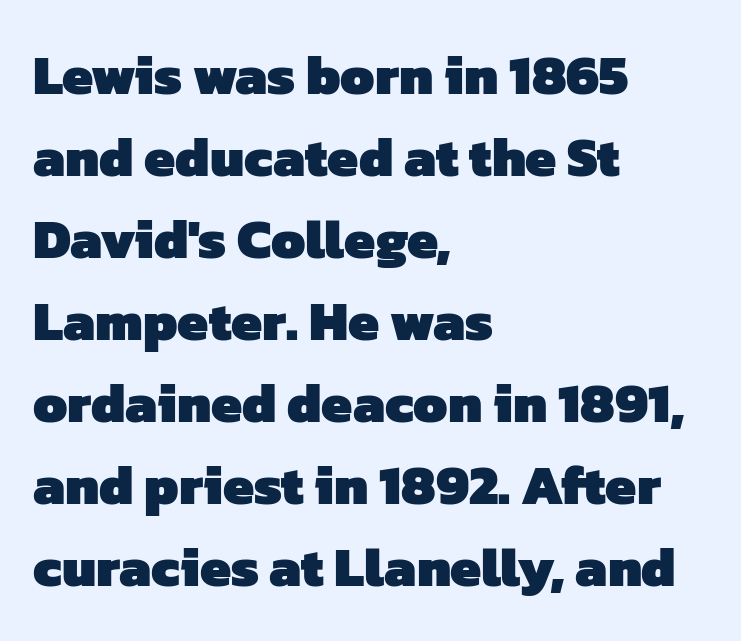
{"serif": "no", "bold": "yes", "weight": "heavy", "width": "normal", "stroke_contrast": "low", "x_height": "medium", "monospaced": "no", "underline": "no", "align": "left", "line_spacing": "normal", "line_spacing_ratio": 1.49, "letter_spacing": "normal", "letter_spacing_em": 0.0, "glyph_px": 55}
